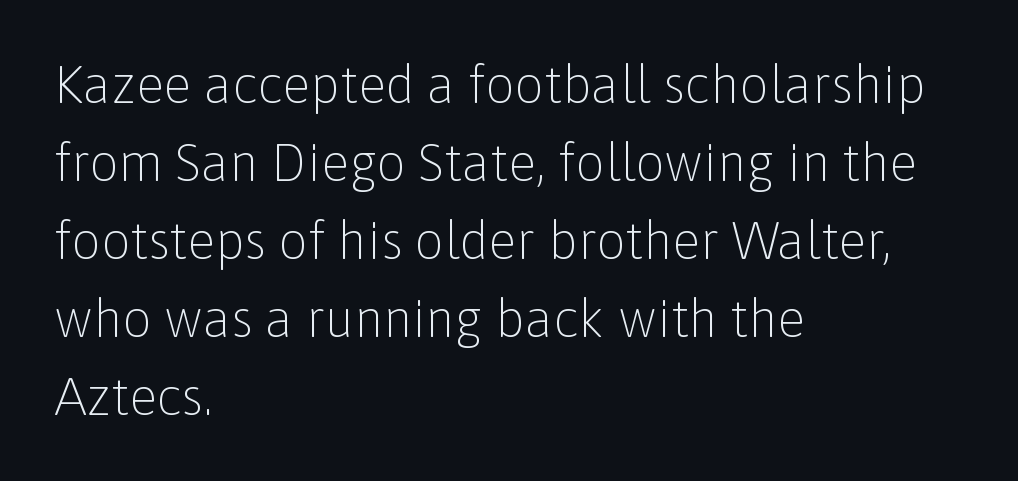
Q: Is the text bold? A: No.
Q: Is the text italic (slanted)? A: No, it is upright.
Q: Is the typeface a serif or a sans-serif typeface? A: Sans-serif.
Q: Is the text underlined? A: No.
Q: How is the paragraph aligned? A: Left-aligned.
Q: Is the spacing between letters normal or unusually wide? A: Normal.
Q: Is the spacing between lines tight, normal or loose? A: Normal.
Q: Width (condensed, normal, or wide)? A: Normal.
Q: Stroke contrast? A: Low.
Q: x-height? A: Medium.
Q: Monospaced? A: No.
